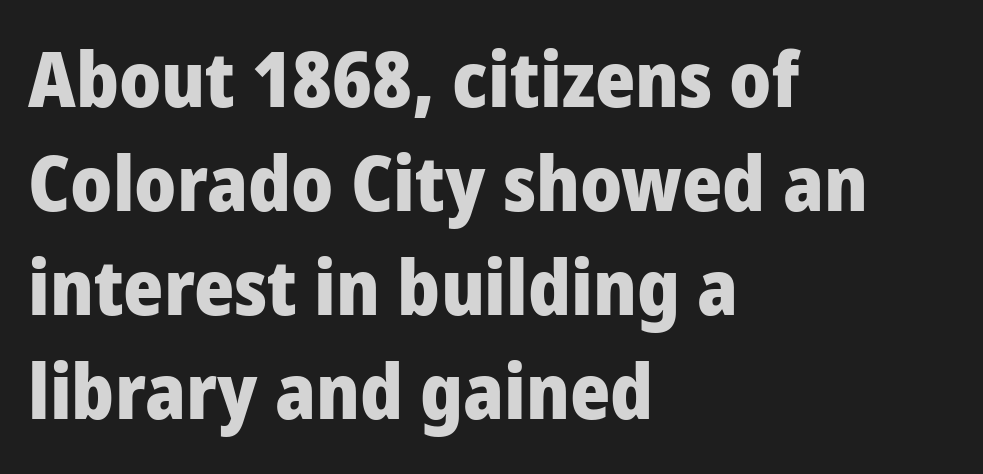
The image shows 77 px heavy, condensed sans-serif type, upright; set left-aligned, normal line spacing (1.35x), normal letter spacing, not underlined; low stroke contrast and a large x-height.
